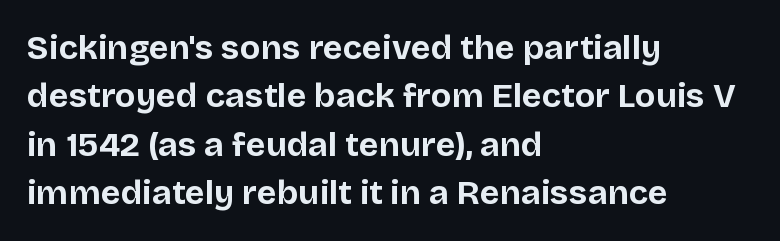
The image shows 34 px bold sans-serif type, upright; set left-aligned, normal line spacing (1.42x), normal letter spacing, not underlined; low stroke contrast and a large x-height.
